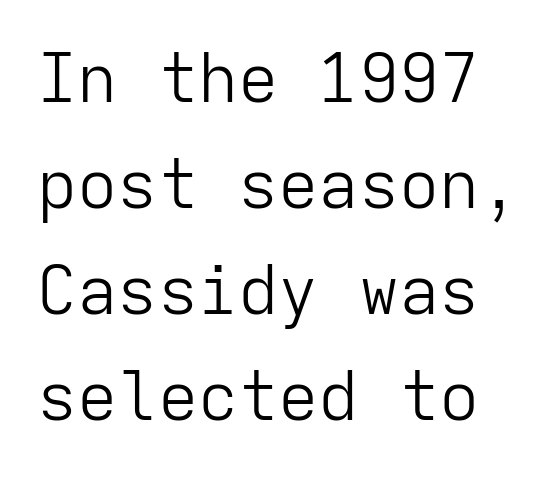
{"serif": "no", "italic": "no", "bold": "no", "weight": "light", "width": "normal", "stroke_contrast": "low", "x_height": "medium", "monospaced": "yes", "underline": "no", "line_spacing": "normal", "line_spacing_ratio": 1.58, "letter_spacing": "normal", "letter_spacing_em": 0.0, "glyph_px": 67}
